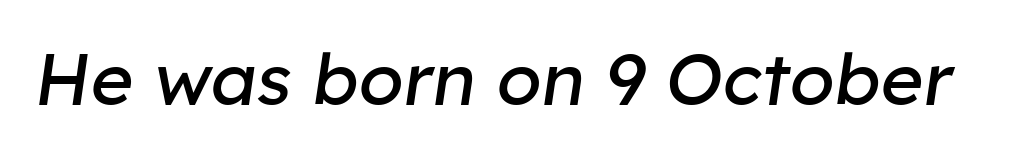
The image shows 73 px regular-weight type, italic (leaning right); set normal letter spacing, not underlined; low stroke contrast and a medium x-height.
